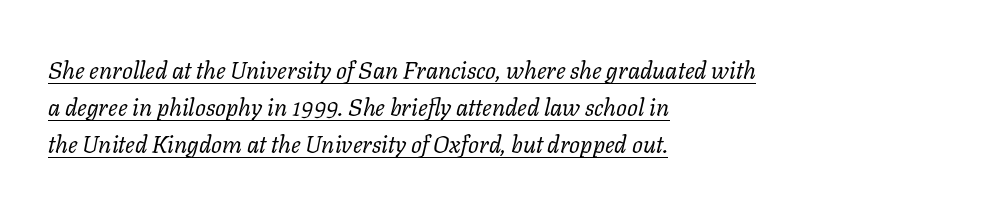
Heaviness? Minimal to ordinary, like unemphasized prose. The lines in this sample share a left origin and differ only in where they stop. Slant detected: the letters are inclined. You could call the tracking neutral — neither tight nor loose. The passage shown is underscored from start to finish.
